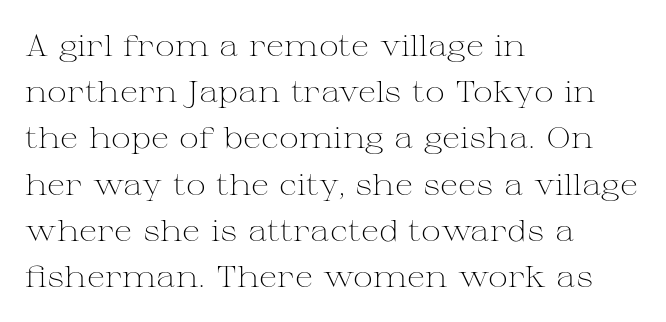
The image shows 30 px light, wide serif type, upright; set left-aligned, normal line spacing (1.54x), normal letter spacing, not underlined; medium stroke contrast and a medium x-height.
